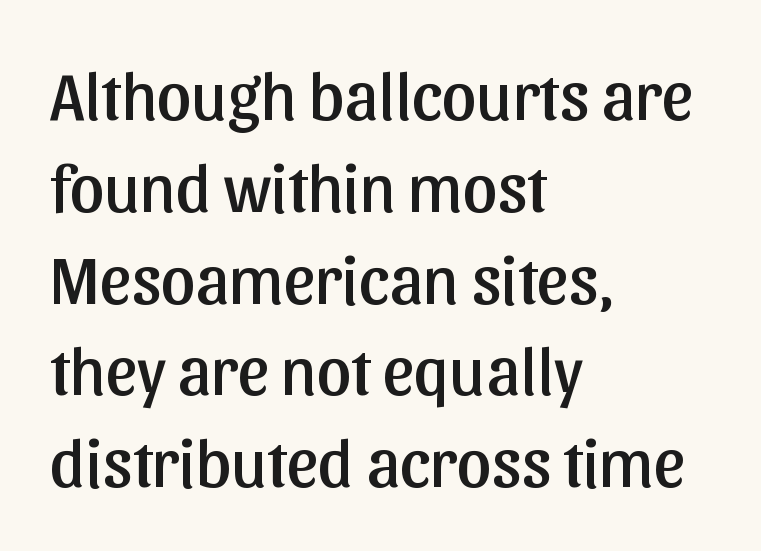
The foot of each line stays bare and open. The text was rendered using a sans face with plain stroke endings. Each letter keeps its own natural width here, so spacing adapts to shape. Quick note: interline space is typical. The gaps between neighbouring characters are ordinary and unremarkable.
